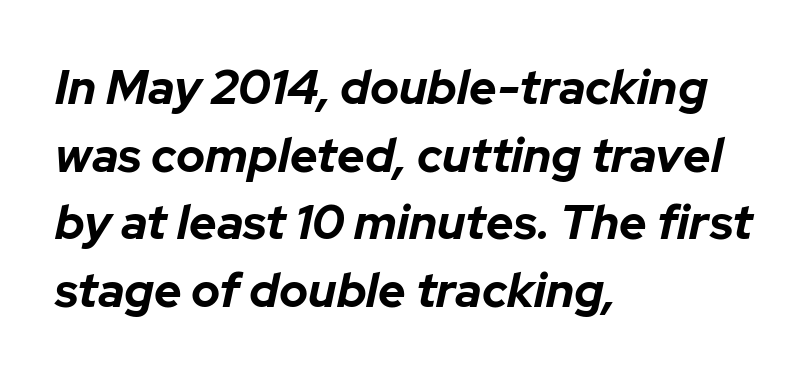
Q: Is the text bold? A: Yes.
Q: Is the text italic (slanted)? A: Yes, it leans right by about 12 degrees.
Q: Is the text underlined? A: No.
Q: How is the paragraph aligned? A: Left-aligned.
Q: Is the spacing between letters normal or unusually wide? A: Normal.
Q: Is the spacing between lines tight, normal or loose? A: Normal.
Q: Width (condensed, normal, or wide)? A: Normal.
Q: Stroke contrast? A: Low.
Q: x-height? A: Medium.
Q: Monospaced? A: No.
